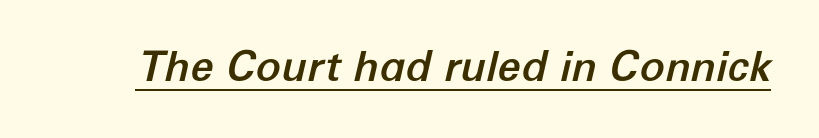
{"italic": "yes", "lean": "right", "slant_degrees": 12, "width": "normal", "stroke_contrast": "low", "x_height": "medium", "monospaced": "no", "underline": "yes", "letter_spacing": "normal", "letter_spacing_em": 0.0, "glyph_px": 42}
